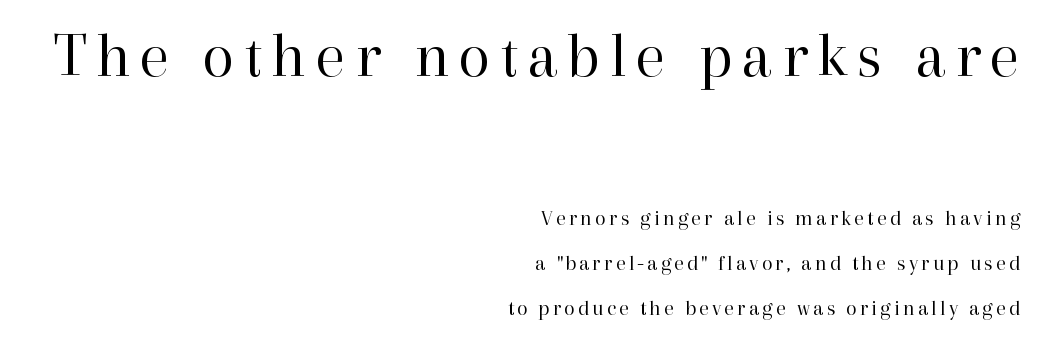
The image shows 66 px regular-weight serif type, upright; set right-aligned, loose line spacing (2.04x), not underlined; the first (top) block is 3.0x larger; high stroke contrast and a medium x-height.
